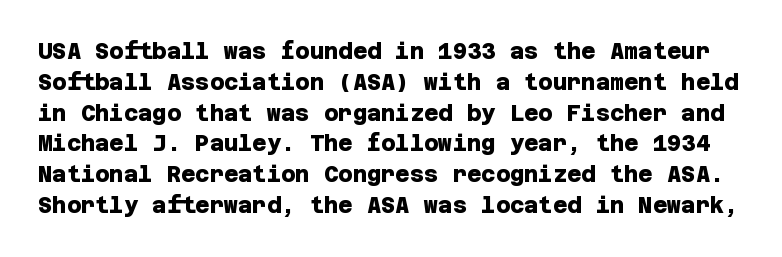
The image shows 22 px bold type; set normal line spacing (1.4x), normal letter spacing, not underlined.
